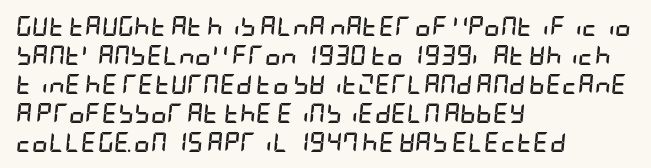
The image shows 20 px bold type, italic (leaning right); set left-aligned, normal line spacing (1.45x), normal letter spacing, not underlined.
